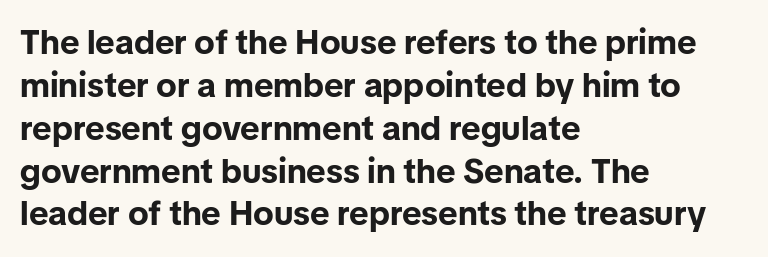
Every character sits straight up, as roman type does. Looks like regular typesetting: each glyph gets only the width it needs. Left-aligned paragraph, ragged on the right. Are there feet on the stems? There aren't — it's a sans. You'd pick this weight for a headline — it's a proper bold.
